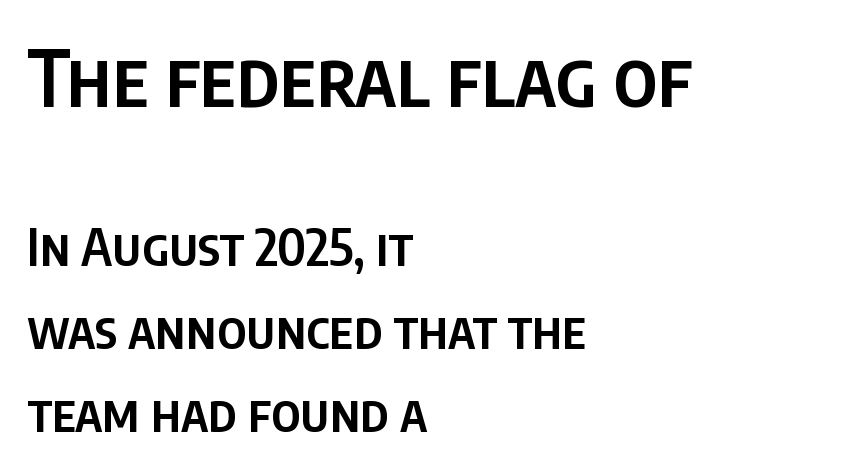
{"serif": "no", "italic": "no", "bold": "semi", "weight": "semibold", "width": "condensed", "stroke_contrast": "low", "x_height": "large", "monospaced": "no", "underline": "no", "align": "left", "line_spacing": "normal", "line_spacing_ratio": 1.62, "letter_spacing": "normal", "letter_spacing_em": 0.0, "larger_block": "first", "size_ratio": 1.51, "glyph_px": 77}
